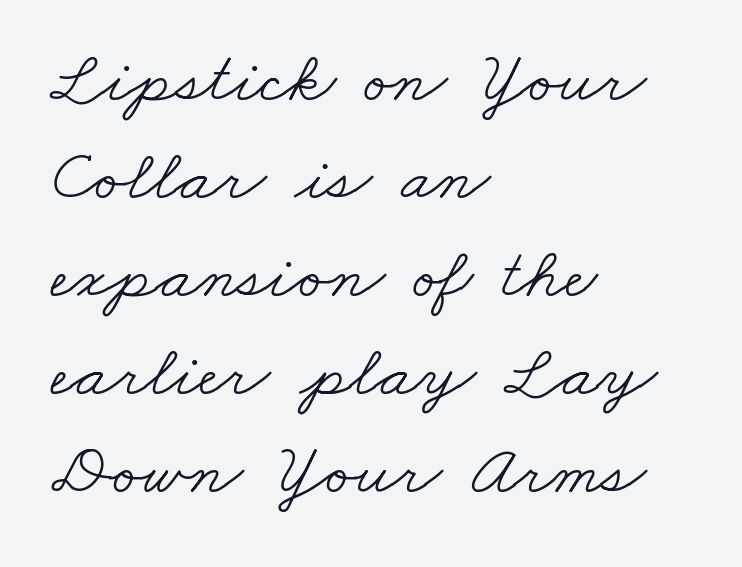
Q: Is the text bold? A: No.
Q: Is the typeface a serif or a sans-serif typeface? A: Serif.
Q: Is the text underlined? A: No.
Q: How is the paragraph aligned? A: Left-aligned.
Q: Is the spacing between letters normal or unusually wide? A: Normal.
Q: Is the spacing between lines tight, normal or loose? A: Normal.
Q: Width (condensed, normal, or wide)? A: Wide.
Q: Stroke contrast? A: Low.
Q: x-height? A: Small.
Q: Monospaced? A: No.
